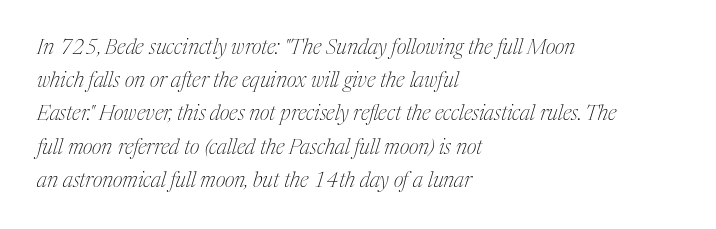
Q: Is the text bold? A: No.
Q: Is the text italic (slanted)? A: Yes, it leans right by about 17 degrees.
Q: Is the text underlined? A: No.
Q: How is the paragraph aligned? A: Left-aligned.
Q: Is the spacing between letters normal or unusually wide? A: Normal.
Q: Is the spacing between lines tight, normal or loose? A: Normal.
